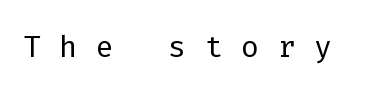
Words appear elongated and porous because spacing is wide. Nobody drew a line under any word here. You could count columns in this text — the font is strictly monospaced. Weight: not bold — regular or lighter. Observe the absence of serifs on each vertical stroke in this sample.
